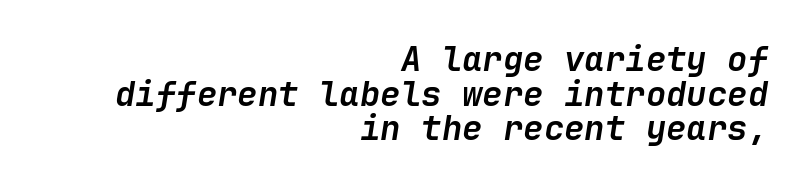
The image shows 34 px semibold type, italic (leaning right); set right-aligned, tight line spacing (1.02x), normal letter spacing, not underlined; low stroke contrast and a medium x-height.
